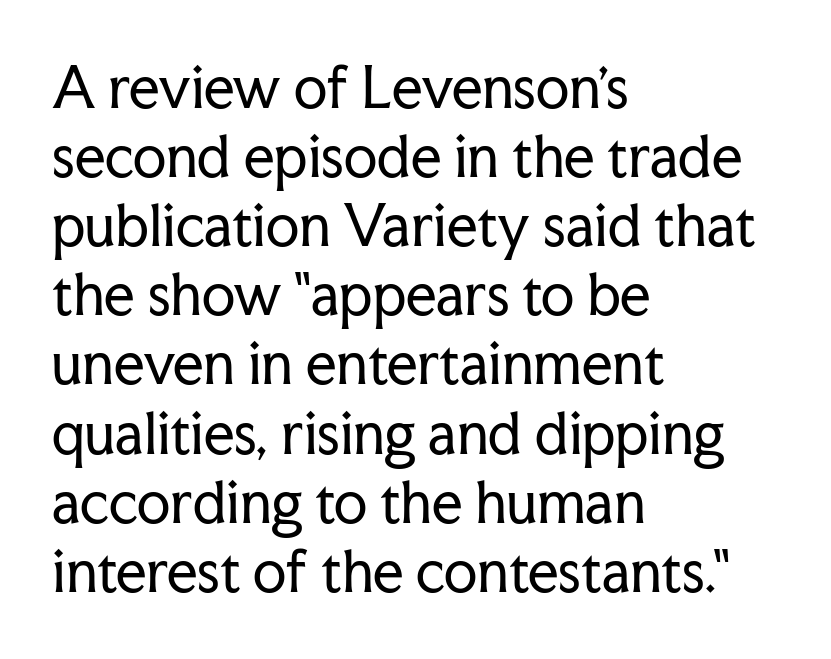
Q: Is the text bold? A: No.
Q: Is the text italic (slanted)? A: No, it is upright.
Q: Is the typeface a serif or a sans-serif typeface? A: Serif.
Q: Is the text underlined? A: No.
Q: How is the paragraph aligned? A: Left-aligned.
Q: Is the spacing between letters normal or unusually wide? A: Normal.
Q: Is the spacing between lines tight, normal or loose? A: Normal.
Q: Width (condensed, normal, or wide)? A: Normal.
Q: Stroke contrast? A: Low.
Q: x-height? A: Medium.
Q: Monospaced? A: No.
